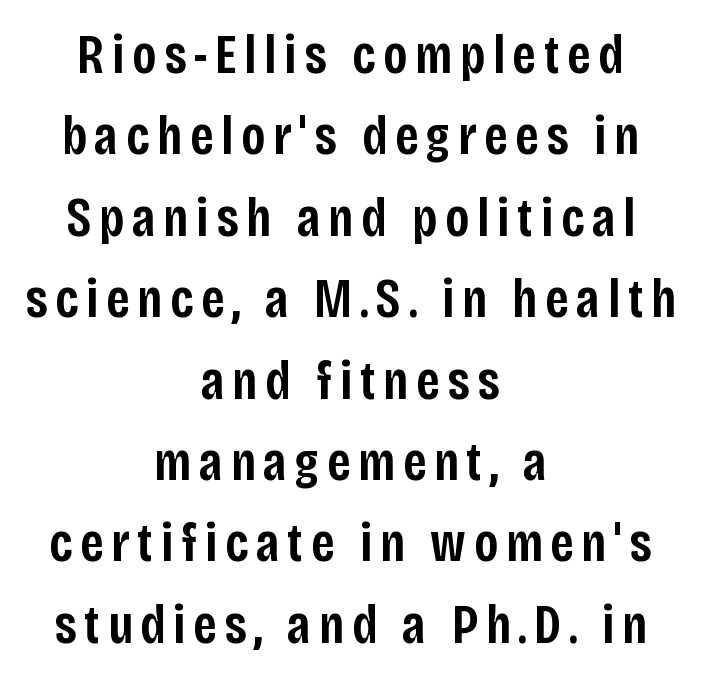
The image shows 55 px semibold, condensed sans-serif type, upright; set centered, normal line spacing (1.48x), not underlined; low stroke contrast and a large x-height.
